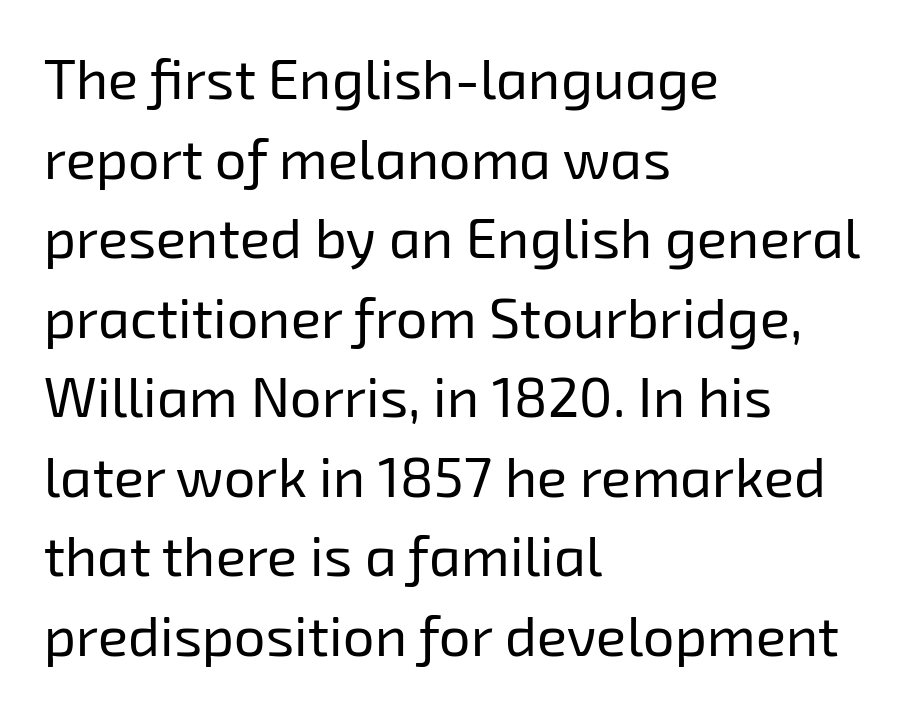
{"serif": "no", "bold": "no", "weight": "regular", "width": "normal", "stroke_contrast": "low", "x_height": "medium", "monospaced": "no", "underline": "no", "align": "left", "line_spacing": "normal", "line_spacing_ratio": 1.42, "letter_spacing": "normal", "letter_spacing_em": 0.0, "glyph_px": 56}
